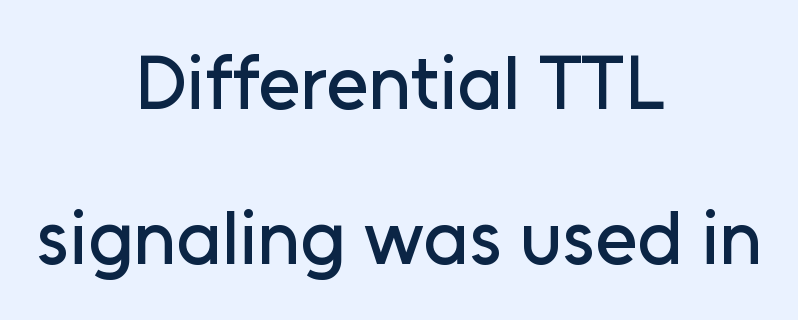
{"serif": "no", "italic": "no", "width": "normal", "stroke_contrast": "low", "x_height": "medium", "monospaced": "no", "underline": "no", "align": "center", "line_spacing": "loose", "line_spacing_ratio": 2.04, "letter_spacing": "normal", "letter_spacing_em": 0.0, "glyph_px": 76}
